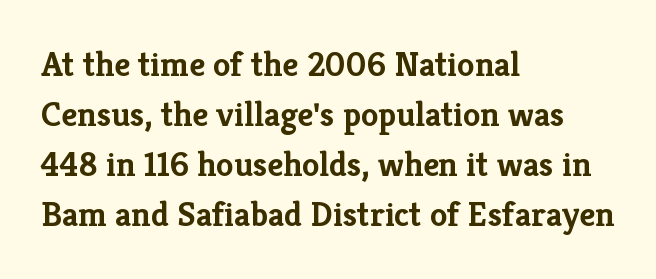
{"serif": "yes", "italic": "no", "bold": "yes", "weight": "semibold", "width": "normal", "stroke_contrast": "low", "x_height": "medium", "monospaced": "no", "underline": "no", "align": "left", "line_spacing": "normal", "line_spacing_ratio": 1.43, "letter_spacing": "normal", "letter_spacing_em": 0.0, "glyph_px": 35}
